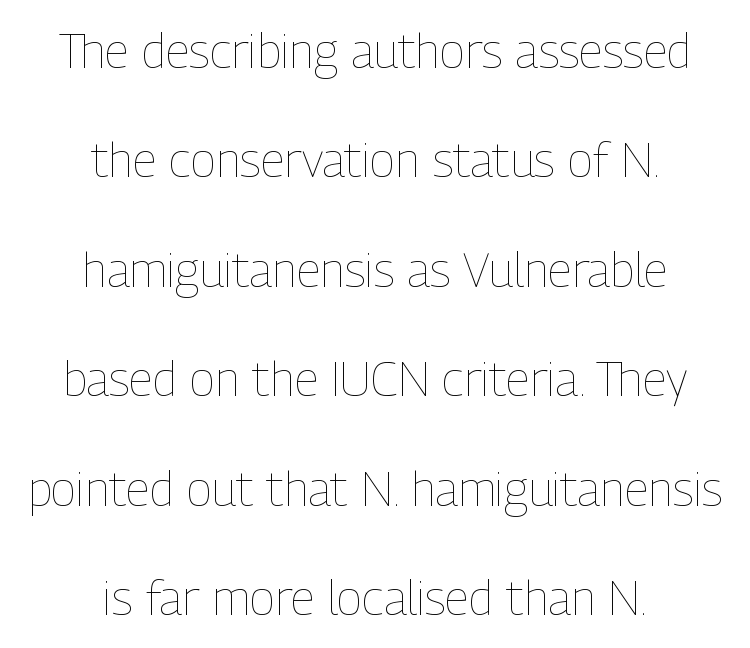
{"italic": "no", "bold": "no", "weight": "thin", "width": "condensed", "stroke_contrast": "low", "x_height": "medium", "monospaced": "no", "underline": "no", "align": "center", "line_spacing": "loose", "line_spacing_ratio": 2.28, "letter_spacing": "normal", "letter_spacing_em": 0.0, "glyph_px": 48}
